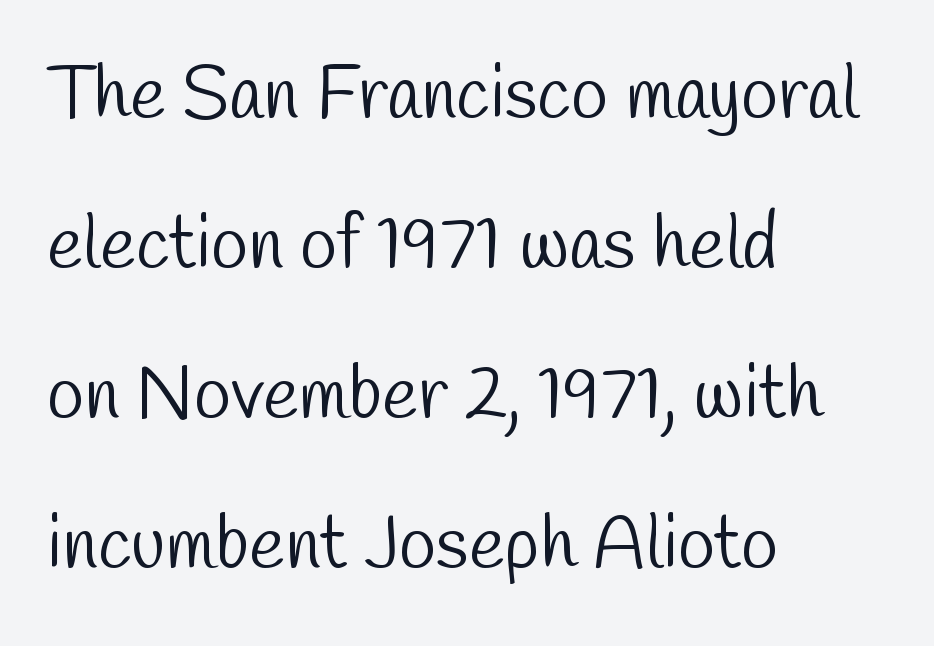
The face looks like a standard text weight, possibly lighter. The type is set solid horizontally, with unmodified tracking. Clear beneath every line of the passage. The vertical gap from one line to the next is large. To sum up the face: it is a sans, with no serifs.
